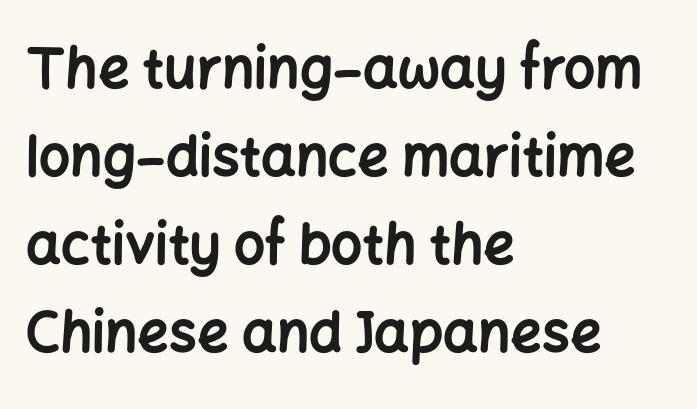
Default kerning and tracking; the words read as compact shapes. Each new line begins a customary step beneath the previous one. Heavy-handed strokes throughout: this text is bold. When letters stand straight like this, we call the style roman or upright. The designer went with a sans here, leaving each stem footless.
